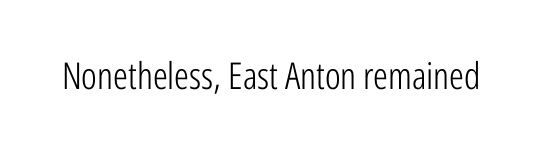
The image shows 37 px light, condensed sans-serif type, upright; set normal letter spacing, not underlined; low stroke contrast and a medium x-height.
